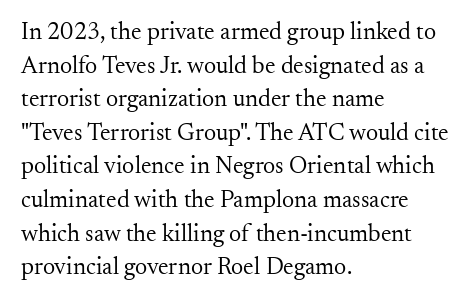
Does the copy run flush right? No — it runs flush left. Does extra space separate the letters? No, they use regular spacing. The letters look calm and open, with moderate or lighter stems. Beneath every word, the page is bare. Normally led — the rows are evenly, conventionally spaced.
